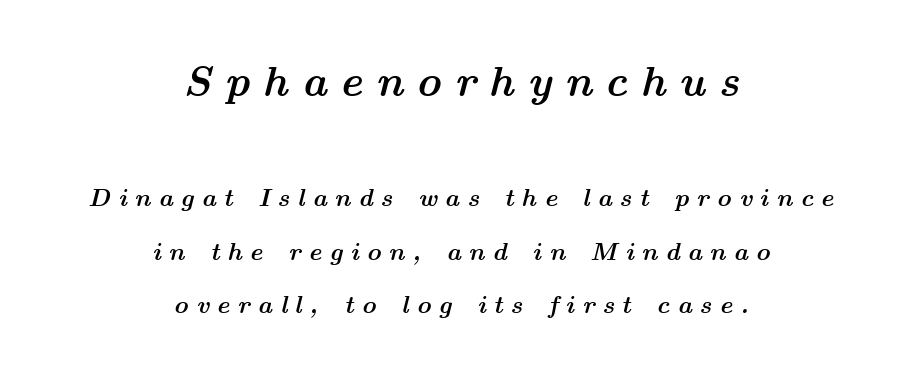
Q: Is the text bold? A: Yes.
Q: Is the text italic (slanted)? A: Yes, it leans right by about 14 degrees.
Q: Is the text underlined? A: No.
Q: How is the paragraph aligned? A: Centered.
Q: Is the spacing between letters normal or unusually wide? A: Unusually wide.
Q: Is the spacing between lines tight, normal or loose? A: Loose.
Q: Which block of text is set in a larger size, the first (top) or the second (bottom)? A: The first (top) one.
Q: Width (condensed, normal, or wide)? A: Wide.
Q: Stroke contrast? A: Medium.
Q: x-height? A: Medium.
Q: Monospaced? A: No.
